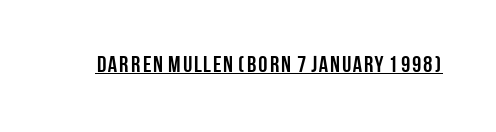
The image shows 23 px bold type, upright; set normal letter spacing, underlined.
